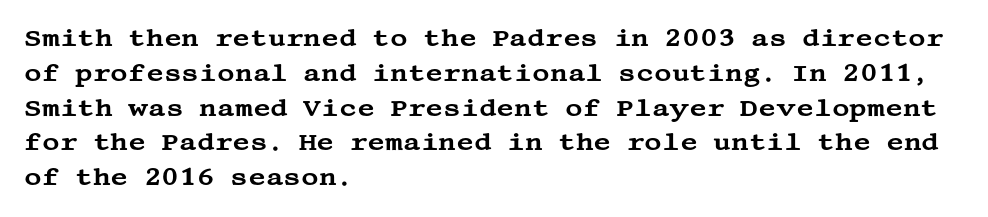
The image shows 24 px text type, upright; set left-aligned, normal line spacing (1.45x), normal letter spacing, not underlined.
